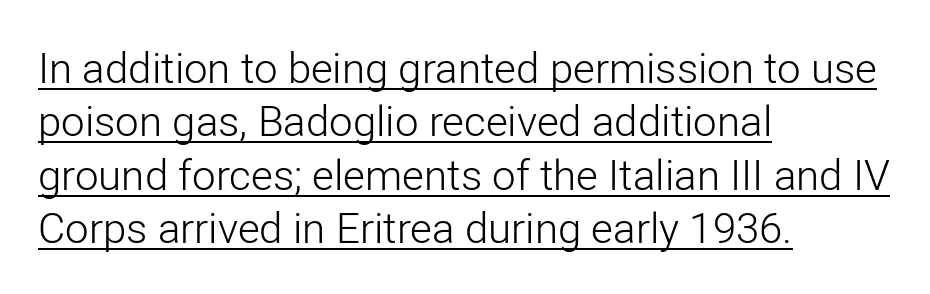
The image shows 42 px light sans-serif type, upright; set left-aligned, normal line spacing (1.27x), normal letter spacing, underlined; low stroke contrast and a medium x-height.
